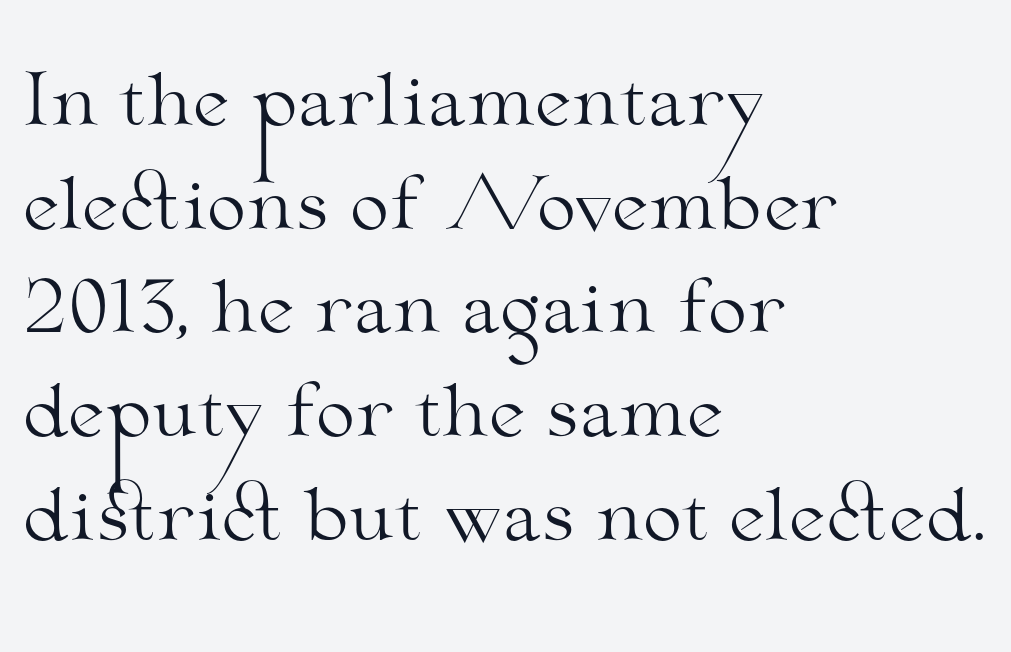
Q: Is the text bold? A: No.
Q: Is the text italic (slanted)? A: No, it is upright.
Q: Is the typeface a serif or a sans-serif typeface? A: Serif.
Q: Is the text underlined? A: No.
Q: How is the paragraph aligned? A: Left-aligned.
Q: Is the spacing between letters normal or unusually wide? A: Normal.
Q: Is the spacing between lines tight, normal or loose? A: Normal.
Q: Width (condensed, normal, or wide)? A: Wide.
Q: Stroke contrast? A: Medium.
Q: x-height? A: Small.
Q: Monospaced? A: No.
